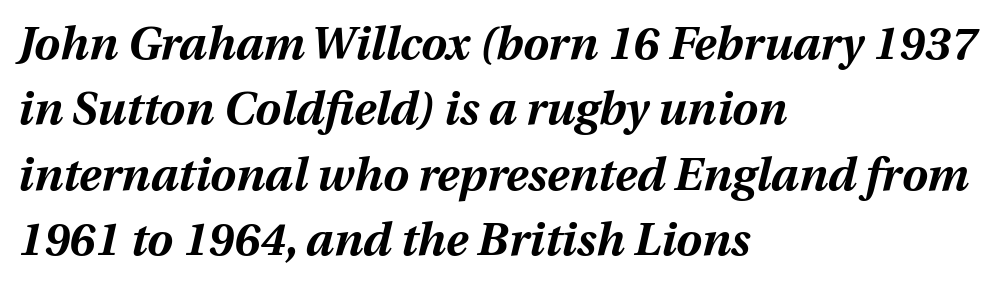
You'd pick this weight for a headline — it's a proper bold. A normal amount of white space separates one row of letters from the next. Looks like regular typesetting: each glyph gets only the width it needs. The axis of the letterforms is tilted away from vertical. Words appear dense and cohesive because spacing is normal. Beneath every word, the page is bare.
